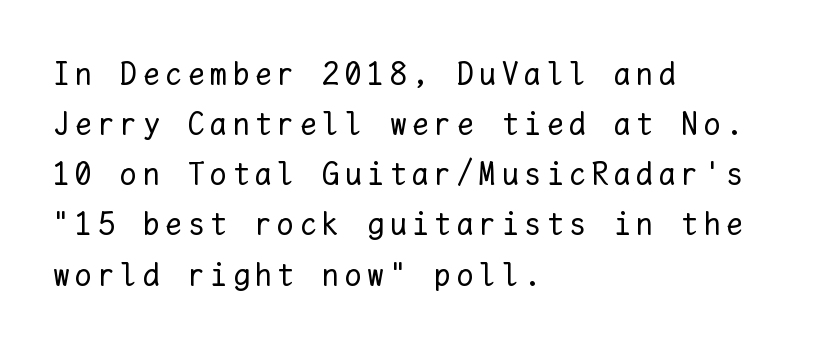
The foot of each line stays bare and open. These lines are rendered in a fixed-pitch font. Summary of weight: not heavy and not bold. Each new line begins a customary step beneath the previous one. Vertical strokes here are truly vertical.
